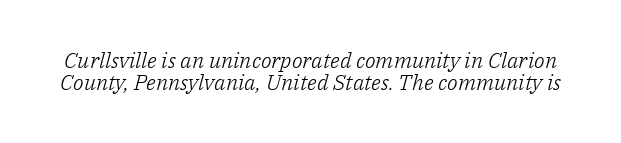
The image shows 22 px text type, italic (leaning right); set tight line spacing (1.02x), normal letter spacing, not underlined.
